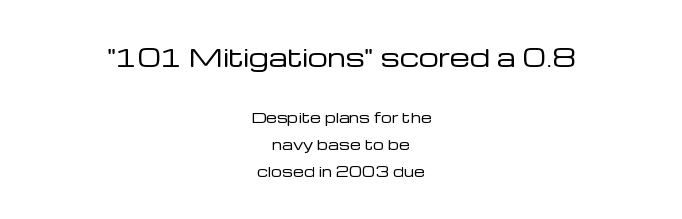
Q: Is the text bold? A: No.
Q: Is the text italic (slanted)? A: No, it is upright.
Q: Is the text underlined? A: No.
Q: How is the paragraph aligned? A: Centered.
Q: Is the spacing between letters normal or unusually wide? A: Normal.
Q: Is the spacing between lines tight, normal or loose? A: Loose.
Q: Which block of text is set in a larger size, the first (top) or the second (bottom)? A: The first (top) one.
